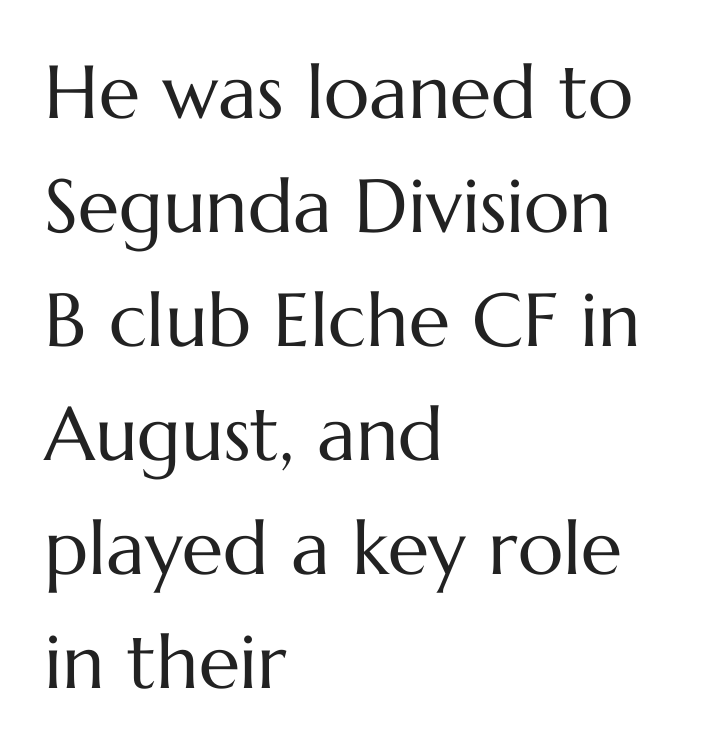
{"italic": "no", "bold": "no", "weight": "regular", "width": "normal", "stroke_contrast": "medium", "x_height": "medium", "monospaced": "no", "underline": "no", "align": "left", "line_spacing": "normal", "line_spacing_ratio": 1.52, "letter_spacing": "normal", "letter_spacing_em": 0.0, "glyph_px": 75}
